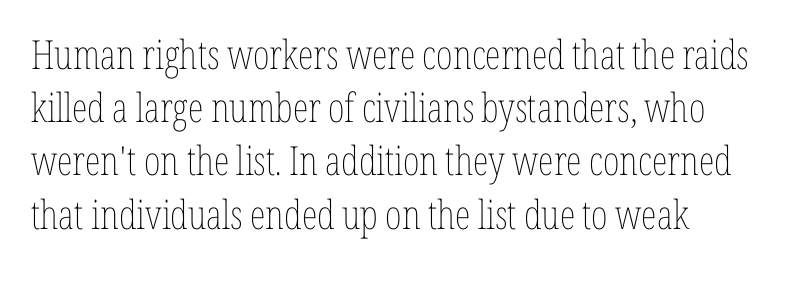
The image shows 40 px thin, condensed type, upright; set normal line spacing (1.33x), normal letter spacing, not underlined; low stroke contrast and a medium x-height.
